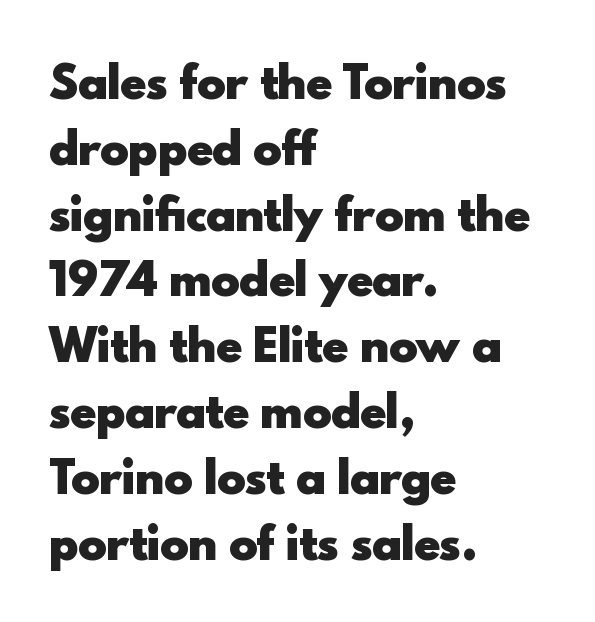
{"serif": "no", "italic": "no", "bold": "yes", "weight": "heavy", "width": "normal", "x_height": "small", "monospaced": "no", "underline": "no", "align": "left", "line_spacing": "normal", "line_spacing_ratio": 1.53, "letter_spacing": "normal", "letter_spacing_em": 0.0, "glyph_px": 43}
